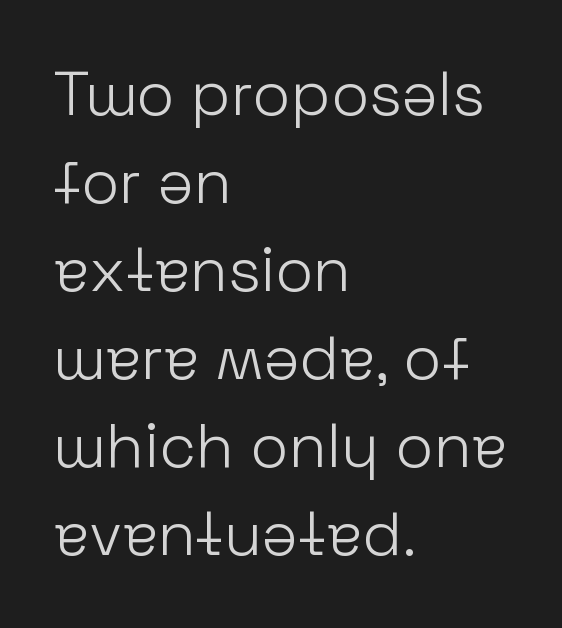
Q: Is the text bold? A: No.
Q: Is the text italic (slanted)? A: No, it is upright.
Q: Is the typeface a serif or a sans-serif typeface? A: Sans-serif.
Q: Is the text underlined? A: No.
Q: How is the paragraph aligned? A: Left-aligned.
Q: Is the spacing between letters normal or unusually wide? A: Normal.
Q: Is the spacing between lines tight, normal or loose? A: Normal.
Q: Width (condensed, normal, or wide)? A: Normal.
Q: Stroke contrast? A: Low.
Q: x-height? A: Medium.
Q: Monospaced? A: No.
